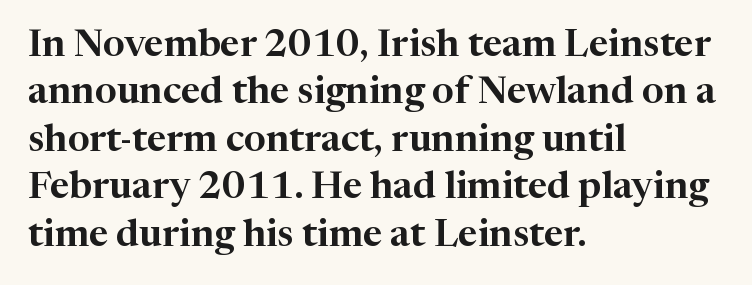
The lettering stays uniformly vertical, giving the passage a roman look. One-word summary of the alignment: left. Character widths vary here, with narrow letters taking less room than wide ones. Spacing between characters is what you'd get straight out of the box.
